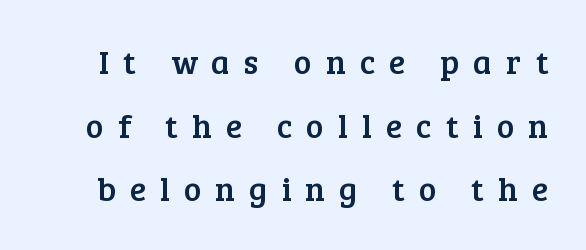
{"serif": "yes", "italic": "no", "width": "normal", "stroke_contrast": "low", "x_height": "medium", "monospaced": "no", "underline": "no", "line_spacing": "loose", "line_spacing_ratio": 1.93, "letter_spacing": "wide", "letter_spacing_em": 0.43, "glyph_px": 33}
